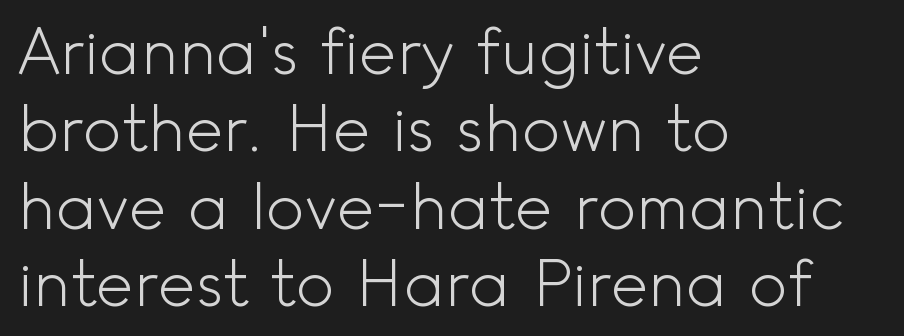
{"serif": "no", "italic": "no", "bold": "no", "weight": "light", "width": "normal", "x_height": "small", "monospaced": "no", "underline": "no", "align": "left", "line_spacing_ratio": 1.21, "letter_spacing": "normal", "letter_spacing_em": 0.0, "glyph_px": 64}
